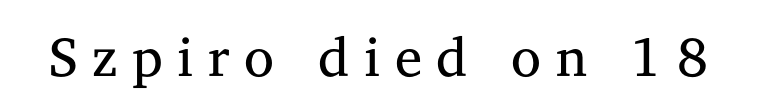
The image shows 55 px regular-weight serif type, upright; set unusually wide letter spacing (+0.26 em), not underlined; medium stroke contrast and a medium x-height.
